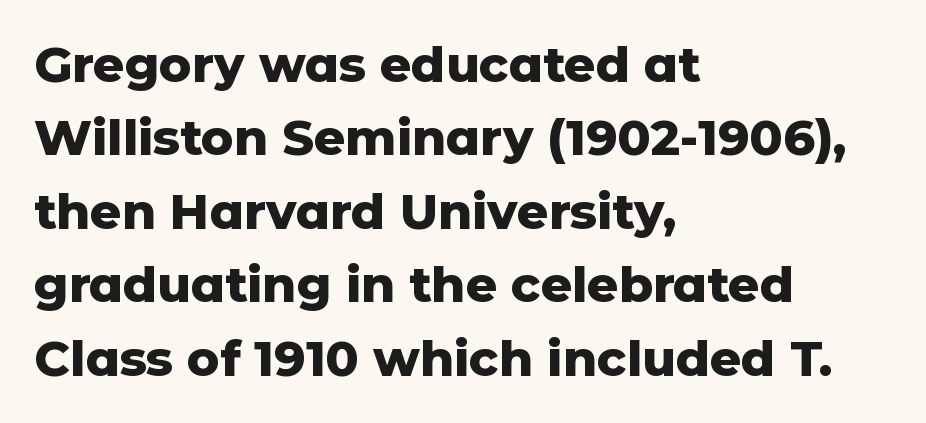
The image shows 49 px heavy sans-serif type, upright; set left-aligned, normal line spacing (1.5x), normal letter spacing, not underlined; low stroke contrast and a medium x-height.
